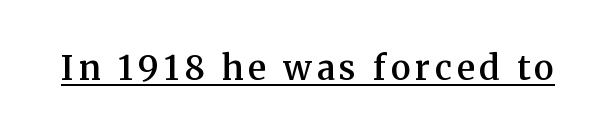
Q: Is the text bold? A: Semi-bold.
Q: Is the text italic (slanted)? A: No, it is upright.
Q: Is the typeface a serif or a sans-serif typeface? A: Serif.
Q: Is the text underlined? A: Yes.
Q: Width (condensed, normal, or wide)? A: Normal.
Q: Stroke contrast? A: Medium.
Q: x-height? A: Medium.
Q: Monospaced? A: No.
